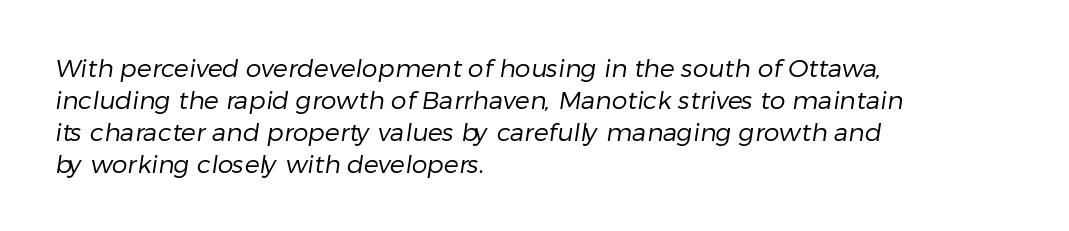
The image shows 25 px text type; set left-aligned, normal line spacing (1.28x), normal letter spacing, not underlined.
